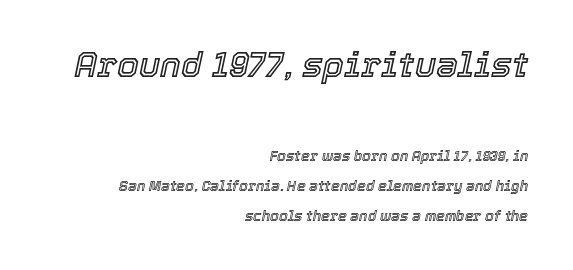
The image shows 35 px text type, italic (leaning right); set right-aligned, loose line spacing (2.15x), normal letter spacing, not underlined; the first (top) block is 2.5x larger; a medium x-height.
